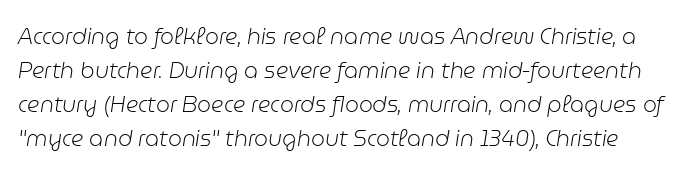
Q: Is the text bold? A: No.
Q: Is the text italic (slanted)? A: Yes, it leans right by about 9 degrees.
Q: Is the text underlined? A: No.
Q: Is the spacing between letters normal or unusually wide? A: Normal.
Q: Is the spacing between lines tight, normal or loose? A: Normal.
